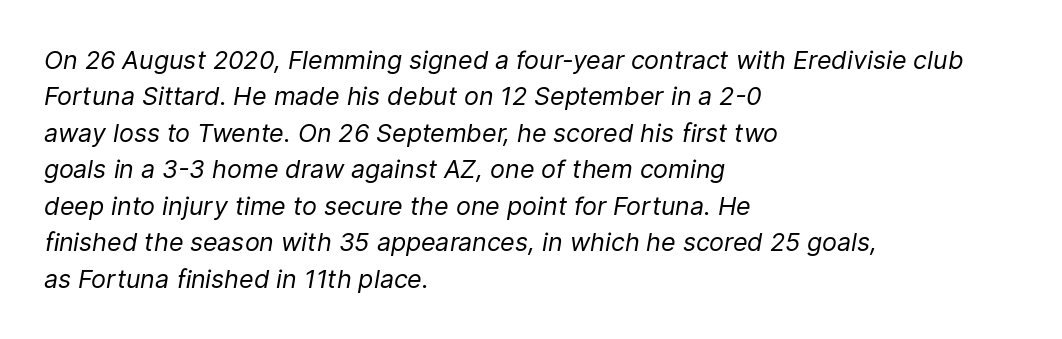
Counters stay open thanks to moderate or lighter strokes. Compared with typical paragraphs, the rows here are spaced about the same. The text carries the slant typical of an italic or oblique font. The specimen omits any rule beneath the text block's lines. The setting favours the left margin, as ordinary paragraphs usually do.
